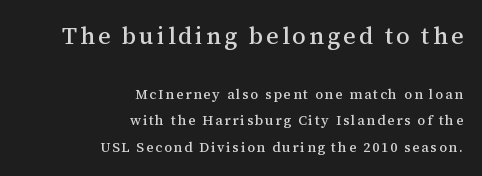
Q: Is the text italic (slanted)? A: No, it is upright.
Q: Is the text underlined? A: No.
Q: How is the paragraph aligned? A: Right-aligned.
Q: Is the spacing between lines tight, normal or loose? A: Loose.
Q: Which block of text is set in a larger size, the first (top) or the second (bottom)? A: The first (top) one.
